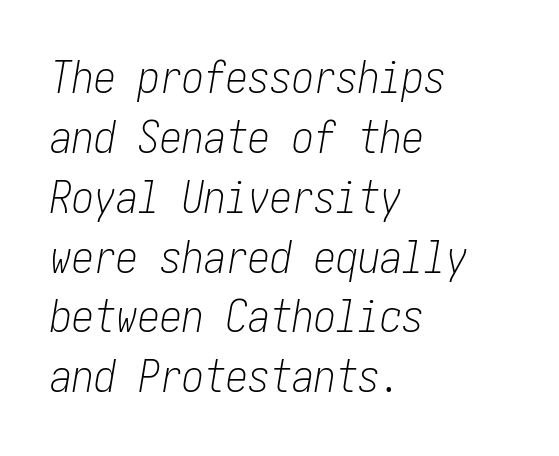
This rendering uses left alignment, leaving the right contour irregular. Weight: regular or lighter. The words here are not underlined. Quick note: italic.
